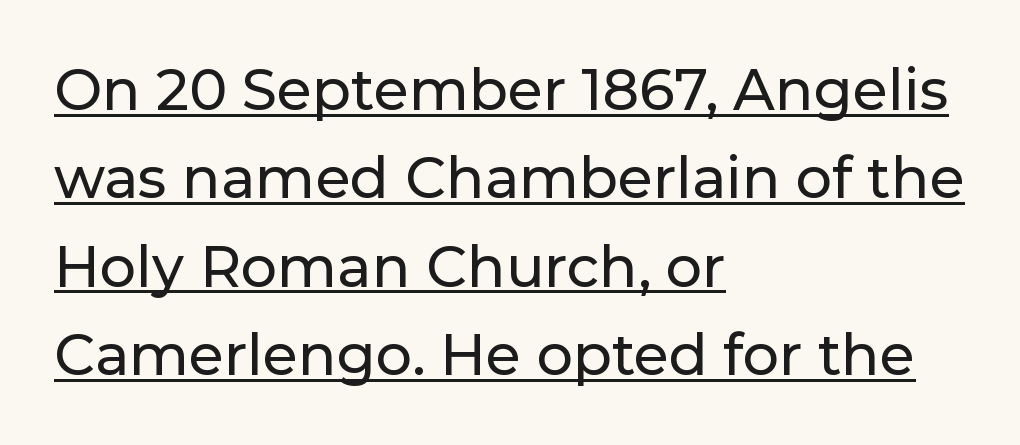
The image shows 57 px sans-serif type, upright; set left-aligned, normal line spacing (1.55x), normal letter spacing, underlined; low stroke contrast and a medium x-height.
